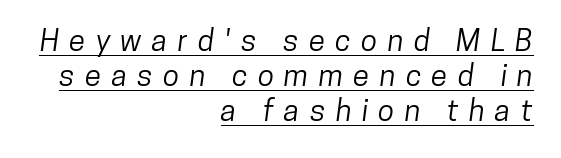
The image shows 30 px condensed sans-serif type; set right-aligned, line spacing 1.17x, unusually wide letter spacing (+0.34 em), underlined; low stroke contrast and a medium x-height.
